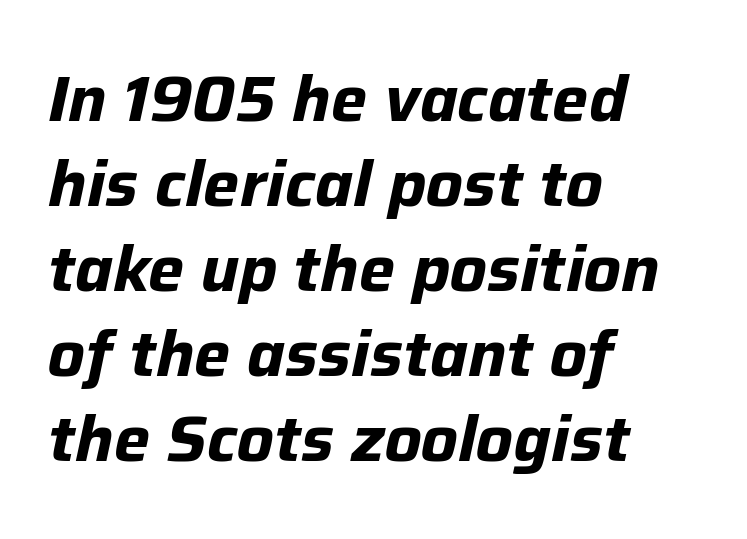
{"italic": "yes", "lean": "right", "slant_degrees": 12, "bold": "yes", "weight": "bold", "width": "normal", "stroke_contrast": "low", "x_height": "medium", "monospaced": "no", "underline": "no", "align": "left", "line_spacing": "normal", "line_spacing_ratio": 1.33, "letter_spacing": "normal", "letter_spacing_em": 0.0, "glyph_px": 64}
